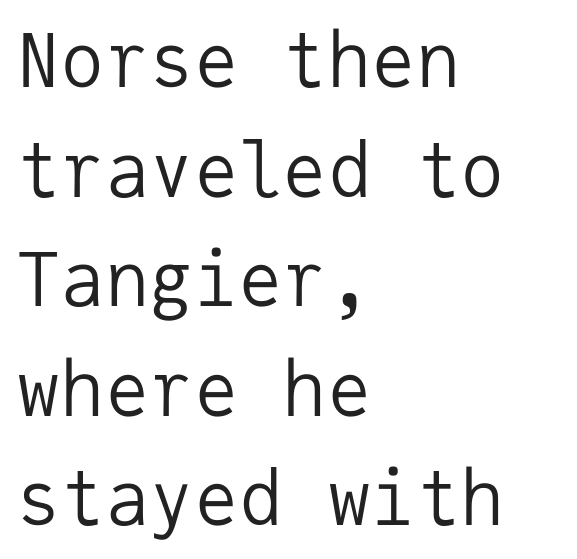
The image shows 74 px regular-weight sans-serif type, upright, monospaced; set left-aligned, normal line spacing (1.48x), normal letter spacing, not underlined; low stroke contrast and a medium x-height.
